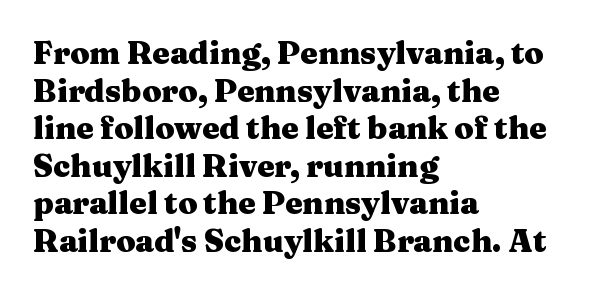
{"serif": "yes", "italic": "no", "bold": "yes", "weight": "heavy", "width": "wide", "stroke_contrast": "medium", "x_height": "medium", "monospaced": "no", "underline": "no", "align": "left", "line_spacing_ratio": 1.21, "letter_spacing": "normal", "letter_spacing_em": 0.0, "glyph_px": 31}
